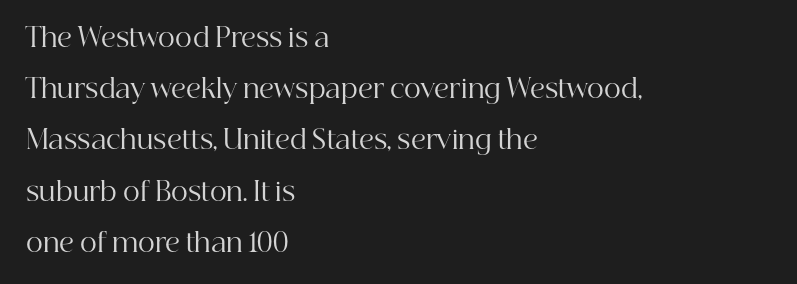
Horizontal bands of white between lines are thick stripes. Just letters on the line, the space beneath them empty. Italic: no, the glyphs are upright roman. The rendering keeps characters at their native spacing. Line beginnings align vertically; line endings do not. These glyphs show unthickened strokes, regular width or finer.
